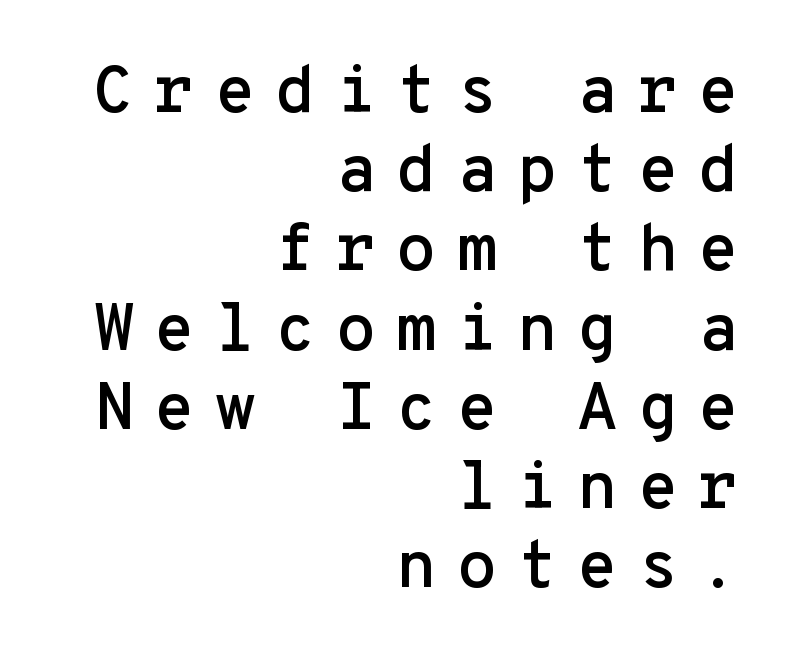
{"serif": "no", "italic": "no", "width": "normal", "stroke_contrast": "low", "x_height": "medium", "monospaced": "yes", "underline": "no", "align": "right", "line_spacing_ratio": 1.2, "letter_spacing": "wide", "letter_spacing_em": 0.3, "glyph_px": 66}
